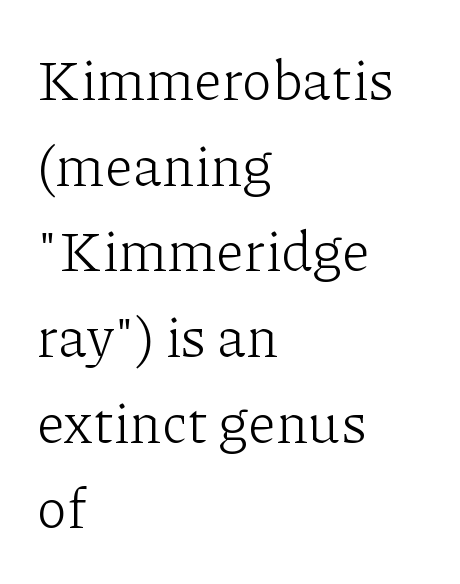
{"serif": "yes", "italic": "no", "bold": "no", "weight": "light", "width": "normal", "stroke_contrast": "low", "x_height": "medium", "monospaced": "no", "underline": "no", "align": "left", "line_spacing": "normal", "line_spacing_ratio": 1.53, "letter_spacing": "normal", "letter_spacing_em": 0.0, "glyph_px": 56}
